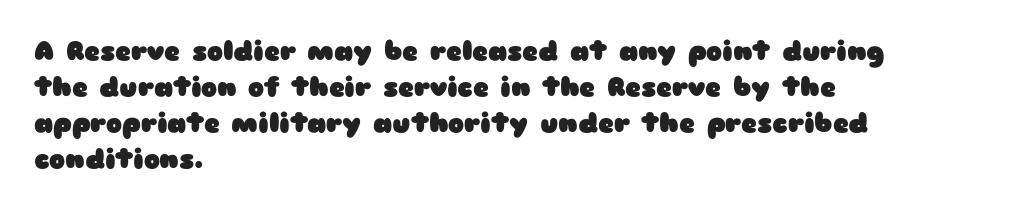
{"italic": "no", "bold": "yes", "underline": "no", "align": "left", "line_spacing": "normal", "line_spacing_ratio": 1.33, "letter_spacing": "normal", "letter_spacing_em": 0.0, "glyph_px": 27}
